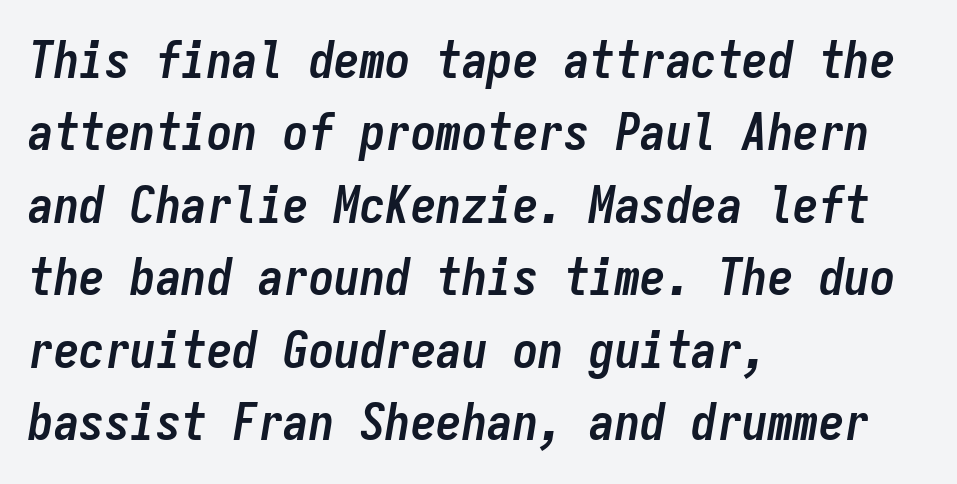
The image shows 51 px semibold, condensed type, italic (leaning right), monospaced; set left-aligned, normal line spacing (1.42x), normal letter spacing, not underlined; low stroke contrast and a medium x-height.
